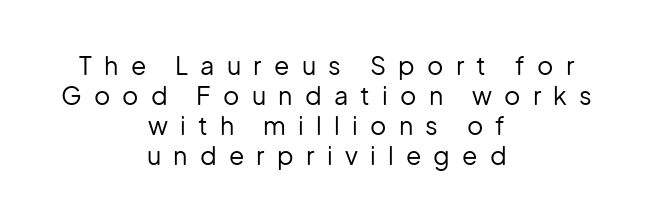
Q: Is the text bold? A: No.
Q: Is the text italic (slanted)? A: No, it is upright.
Q: Is the text underlined? A: No.
Q: How is the paragraph aligned? A: Centered.
Q: Is the spacing between letters normal or unusually wide? A: Unusually wide.
